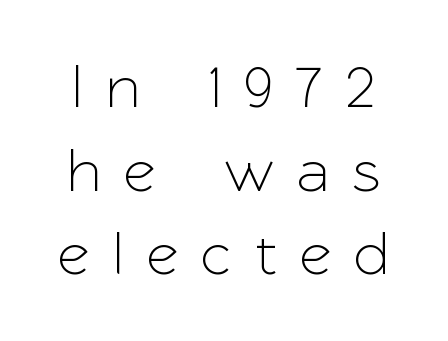
One glance says typical: line gaps are just what's usual. Anything drawn beneath the words? Only blank space. Each word looks stretched out because of the extra space between its letters. Proportional: the letters do not fall into vertical columns. The font's upright variant was chosen for this text. The letters carry no serifs — their stems end cleanly without finishing strokes.
